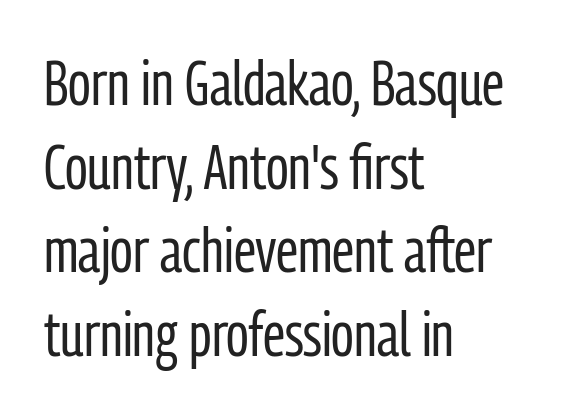
Regarding serifs, this sample does without them. A roman cut, with each character standing at attention. The cut favours lightness, reaching ordinary text weight at its darkest. Does extra space separate the letters? No, they use regular spacing. Honestly, there is no underline to notice here at all. Quick note: interline space is typical.
